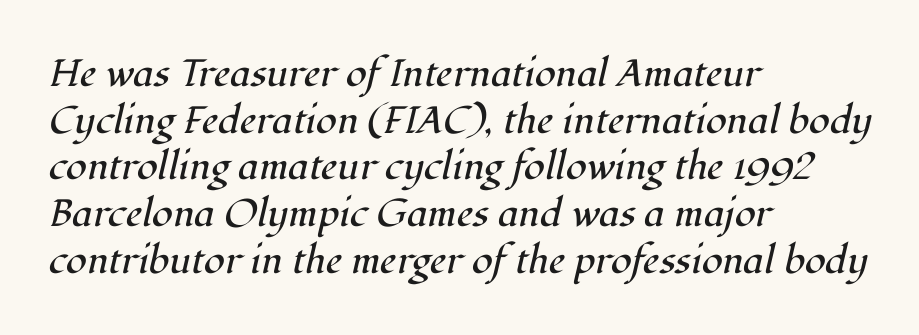
Q: Is the text bold? A: No.
Q: Is the text italic (slanted)? A: Yes, it leans right by about 12 degrees.
Q: Is the typeface a serif or a sans-serif typeface? A: Serif.
Q: Is the text underlined? A: No.
Q: How is the paragraph aligned? A: Left-aligned.
Q: Is the spacing between letters normal or unusually wide? A: Normal.
Q: Width (condensed, normal, or wide)? A: Normal.
Q: Stroke contrast? A: High.
Q: x-height? A: Medium.
Q: Monospaced? A: No.
